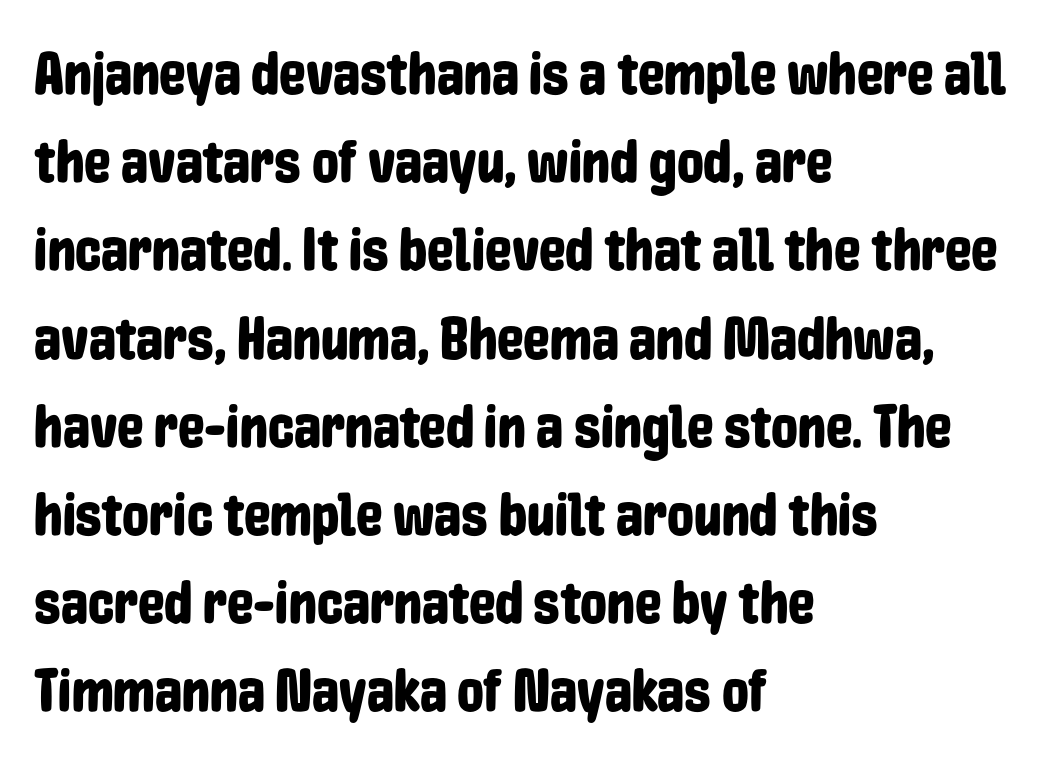
The image shows 60 px condensed sans-serif type, upright; set left-aligned, normal line spacing (1.47x), normal letter spacing, not underlined; low stroke contrast and a medium x-height.
